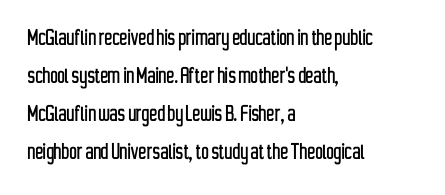
The image shows 26 px text type, upright; set left-aligned, normal line spacing (1.46x), normal letter spacing, not underlined.
